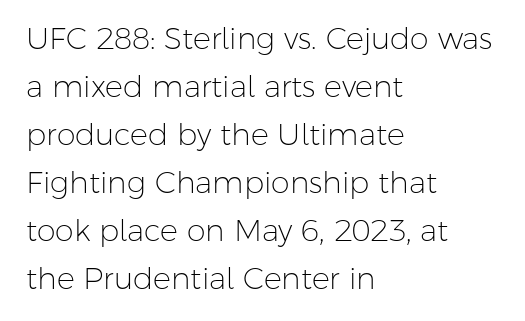
Q: Is the text bold? A: No.
Q: Is the text italic (slanted)? A: No, it is upright.
Q: Is the typeface a serif or a sans-serif typeface? A: Sans-serif.
Q: Is the text underlined? A: No.
Q: How is the paragraph aligned? A: Left-aligned.
Q: Is the spacing between letters normal or unusually wide? A: Normal.
Q: Is the spacing between lines tight, normal or loose? A: Normal.
Q: Width (condensed, normal, or wide)? A: Normal.
Q: Stroke contrast? A: Low.
Q: x-height? A: Medium.
Q: Monospaced? A: No.
